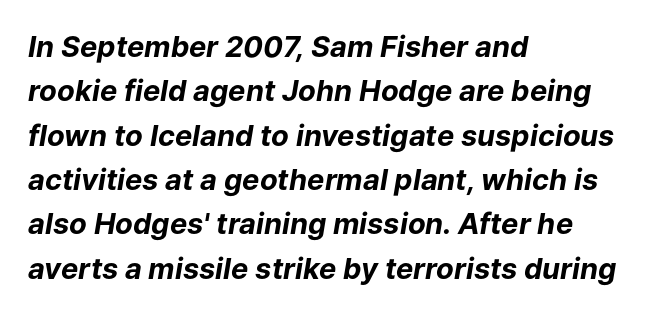
Q: Is the text bold? A: Yes.
Q: Is the text italic (slanted)? A: Yes, it leans right by about 9 degrees.
Q: Is the text underlined? A: No.
Q: How is the paragraph aligned? A: Left-aligned.
Q: Is the spacing between letters normal or unusually wide? A: Normal.
Q: Is the spacing between lines tight, normal or loose? A: Normal.
Q: Width (condensed, normal, or wide)? A: Normal.
Q: Stroke contrast? A: Low.
Q: x-height? A: Medium.
Q: Monospaced? A: No.
